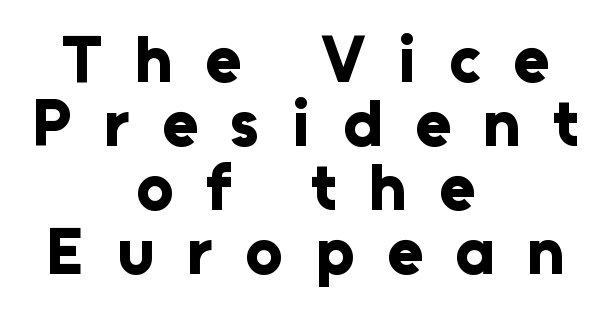
Q: Is the text bold? A: Yes.
Q: Is the text italic (slanted)? A: No, it is upright.
Q: Is the typeface a serif or a sans-serif typeface? A: Sans-serif.
Q: Is the text underlined? A: No.
Q: How is the paragraph aligned? A: Centered.
Q: Is the spacing between letters normal or unusually wide? A: Unusually wide.
Q: Is the spacing between lines tight, normal or loose? A: Tight.
Q: Width (condensed, normal, or wide)? A: Normal.
Q: Stroke contrast? A: Low.
Q: x-height? A: Medium.
Q: Monospaced? A: No.
